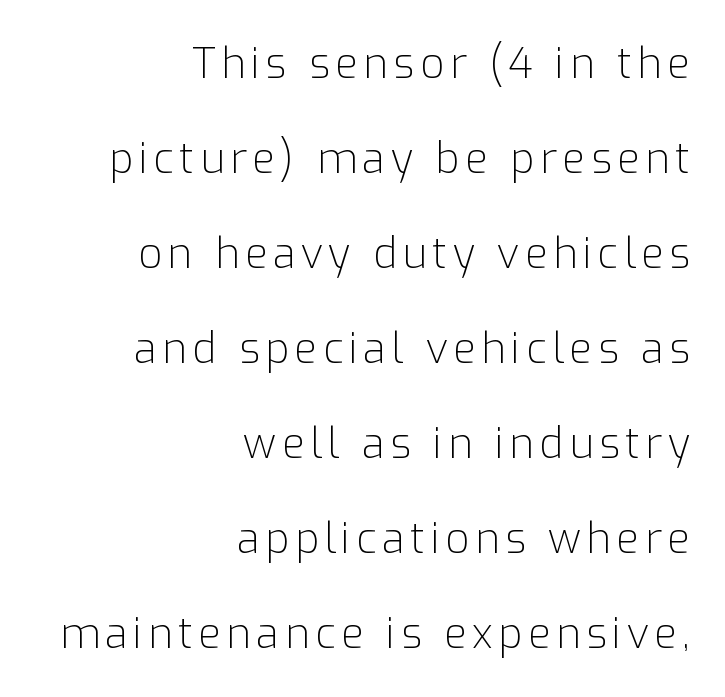
Q: Is the text bold? A: No.
Q: Is the text italic (slanted)? A: No, it is upright.
Q: Is the typeface a serif or a sans-serif typeface? A: Sans-serif.
Q: Is the text underlined? A: No.
Q: How is the paragraph aligned? A: Right-aligned.
Q: Is the spacing between lines tight, normal or loose? A: Loose.
Q: Width (condensed, normal, or wide)? A: Normal.
Q: Stroke contrast? A: Low.
Q: x-height? A: Medium.
Q: Monospaced? A: No.
